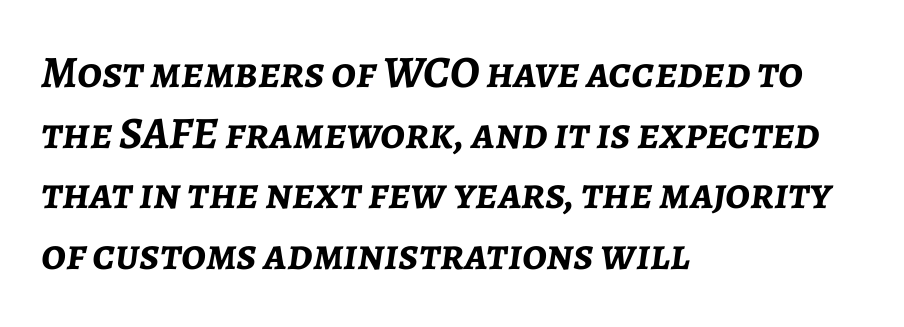
Q: Is the text bold? A: Yes.
Q: Is the text italic (slanted)? A: Yes, it leans right by about 7 degrees.
Q: Is the text underlined? A: No.
Q: How is the paragraph aligned? A: Left-aligned.
Q: Is the spacing between letters normal or unusually wide? A: Normal.
Q: Is the spacing between lines tight, normal or loose? A: Normal.
Q: Width (condensed, normal, or wide)? A: Normal.
Q: Stroke contrast? A: Low.
Q: x-height? A: Medium.
Q: Monospaced? A: No.
